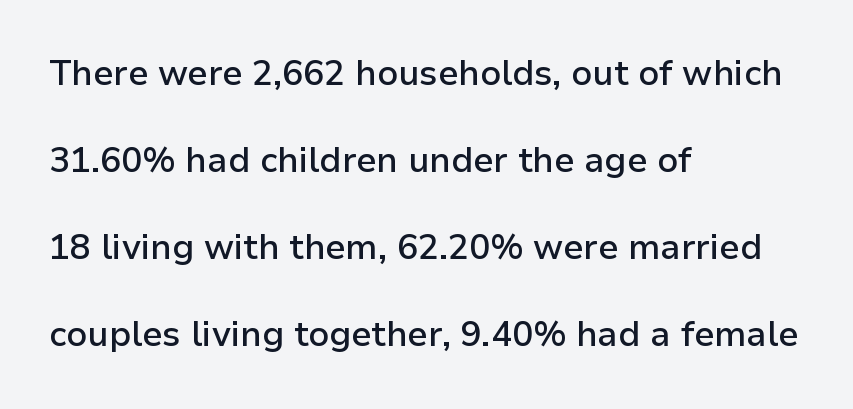
The image shows 35 px semibold sans-serif type, upright; set left-aligned, loose line spacing (2.49x), normal letter spacing, not underlined; low stroke contrast and a medium x-height.
